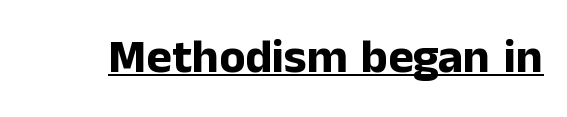
Q: Is the text bold? A: Yes.
Q: Is the text italic (slanted)? A: No, it is upright.
Q: Is the typeface a serif or a sans-serif typeface? A: Sans-serif.
Q: Is the text underlined? A: Yes.
Q: Is the spacing between letters normal or unusually wide? A: Normal.
Q: Width (condensed, normal, or wide)? A: Normal.
Q: Stroke contrast? A: Low.
Q: x-height? A: Medium.
Q: Monospaced? A: No.
